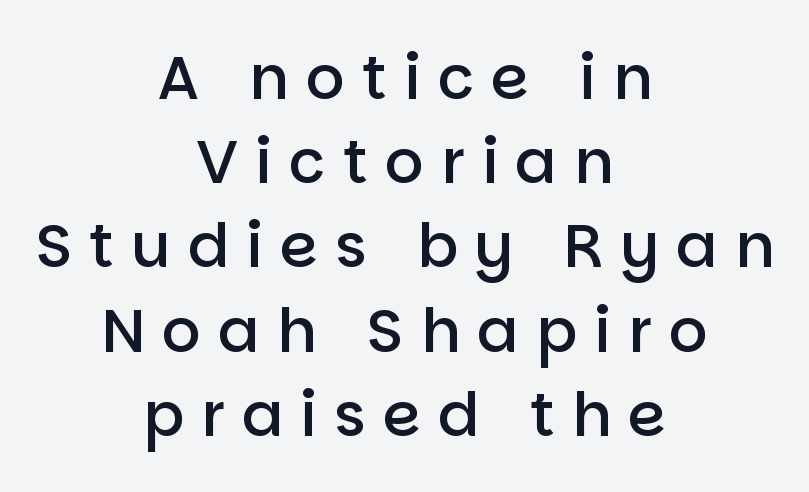
The image shows 61 px semibold sans-serif type, upright; set centered, normal line spacing (1.38x), unusually wide letter spacing (+0.28 em), not underlined; low stroke contrast and a large x-height.
